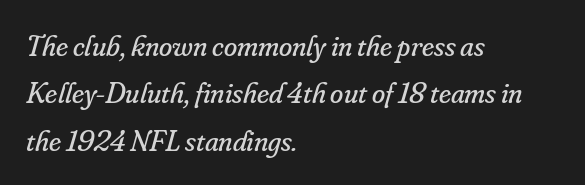
The image shows 30 px regular-weight serif type, italic (leaning right); set left-aligned, normal line spacing (1.58x), normal letter spacing, not underlined; low stroke contrast and a small x-height.
